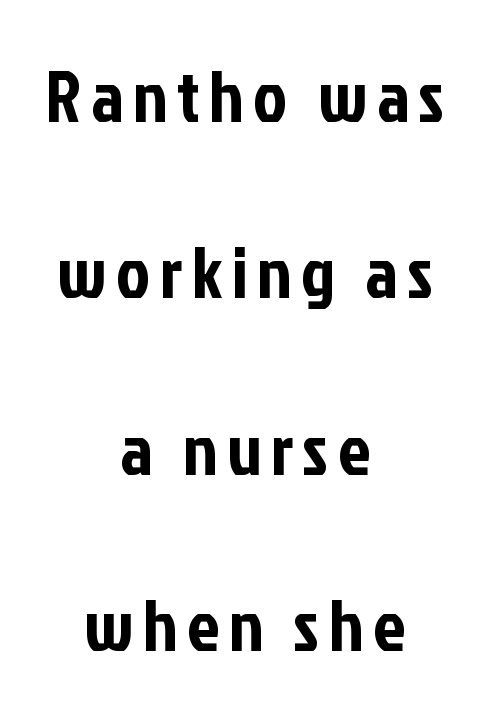
The passage shown is typed in a proportional face where columns would drift. Lines of text with bare space underneath. This is sans-serif lettering, the kind often seen on screens and signage. Each new line begins a long way beneath the previous one. The lines in this sample share a center point and differ in where they start and stop.
